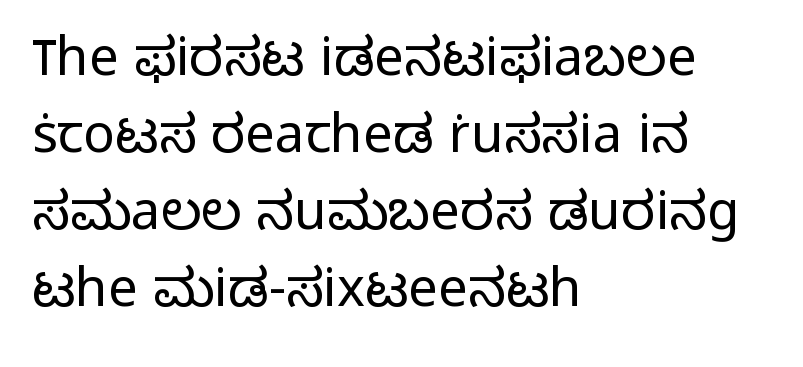
Q: Is the text bold? A: No.
Q: Is the text italic (slanted)? A: No, it is upright.
Q: Is the typeface a serif or a sans-serif typeface? A: Sans-serif.
Q: Is the text underlined? A: No.
Q: How is the paragraph aligned? A: Left-aligned.
Q: Is the spacing between letters normal or unusually wide? A: Normal.
Q: Is the spacing between lines tight, normal or loose? A: Normal.
Q: Width (condensed, normal, or wide)? A: Normal.
Q: Stroke contrast? A: Low.
Q: x-height? A: Medium.
Q: Monospaced? A: No.
